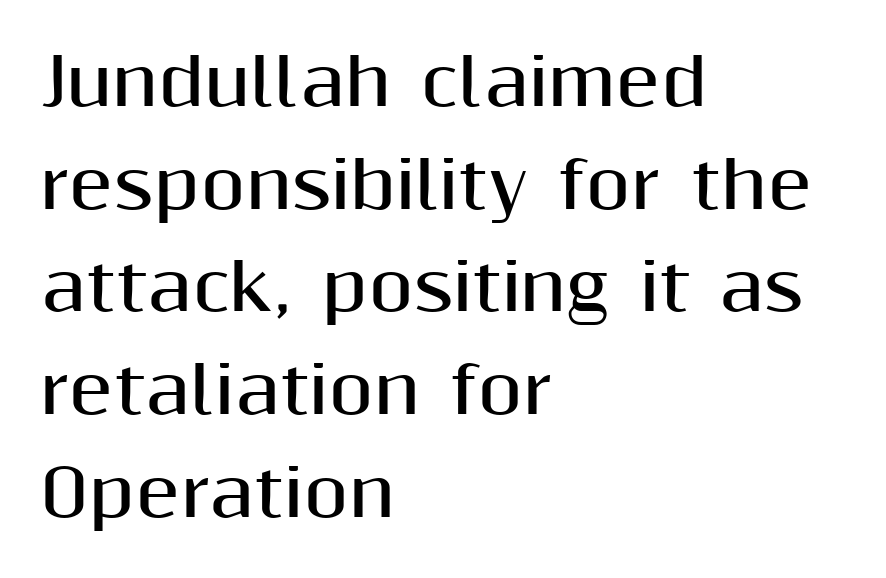
The image shows 65 px bold sans-serif type, upright; set left-aligned, normal line spacing (1.58x), normal letter spacing, not underlined; medium stroke contrast and a medium x-height.
